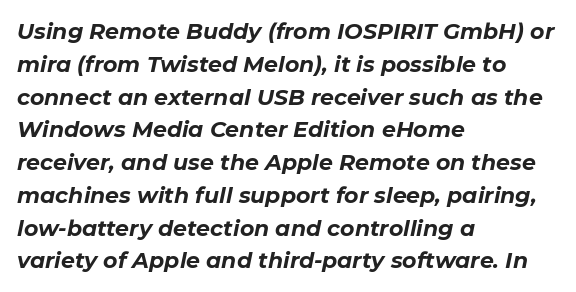
Q: Is the text bold? A: Yes.
Q: Is the text italic (slanted)? A: Yes, it leans right by about 11 degrees.
Q: Is the text underlined? A: No.
Q: How is the paragraph aligned? A: Left-aligned.
Q: Is the spacing between letters normal or unusually wide? A: Normal.
Q: Is the spacing between lines tight, normal or loose? A: Normal.
